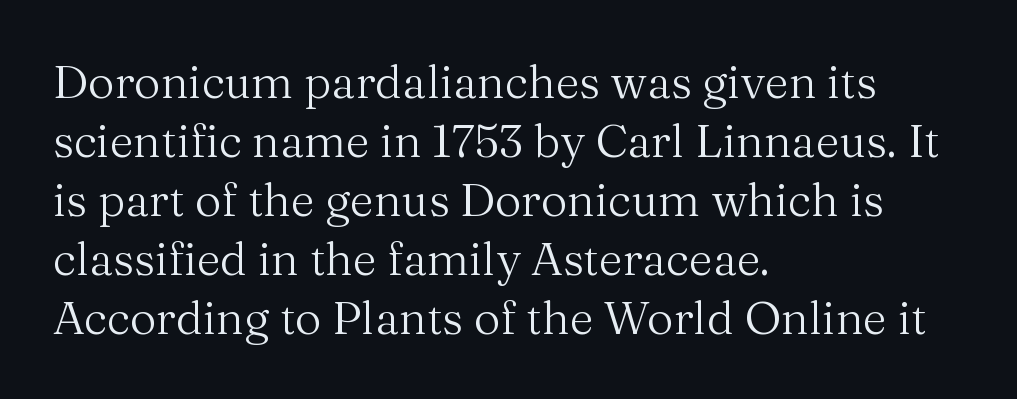
Q: Is the text bold? A: No.
Q: Is the text italic (slanted)? A: No, it is upright.
Q: Is the typeface a serif or a sans-serif typeface? A: Serif.
Q: Is the text underlined? A: No.
Q: How is the paragraph aligned? A: Left-aligned.
Q: Is the spacing between letters normal or unusually wide? A: Normal.
Q: Is the spacing between lines tight, normal or loose? A: Normal.
Q: Width (condensed, normal, or wide)? A: Normal.
Q: Stroke contrast? A: Medium.
Q: x-height? A: Medium.
Q: Monospaced? A: No.
